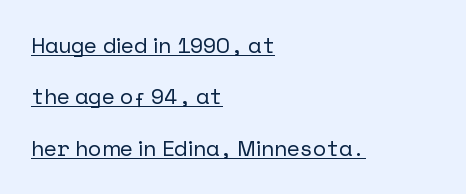
No italicization has been applied; the sample stays upright. Each line of the rendering has a horizontal stroke beneath the glyphs. The letterforms sit shoulder to shoulder at normal distance. The passage shown stacks its lines with a broad gap.
